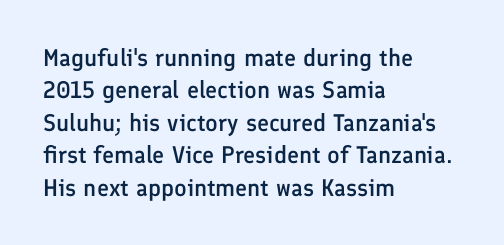
{"italic": "no", "bold": "semi", "underline": "no", "align": "left", "line_spacing": "normal", "line_spacing_ratio": 1.35, "letter_spacing": "normal", "letter_spacing_em": 0.0, "glyph_px": 24}
